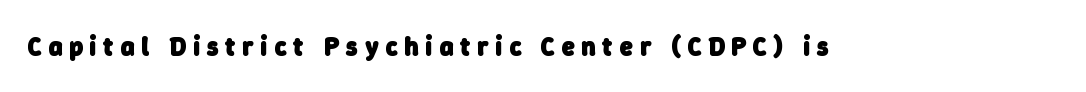
{"bold": "yes", "underline": "no", "letter_spacing": "wide", "letter_spacing_em": 0.27, "glyph_px": 26}
